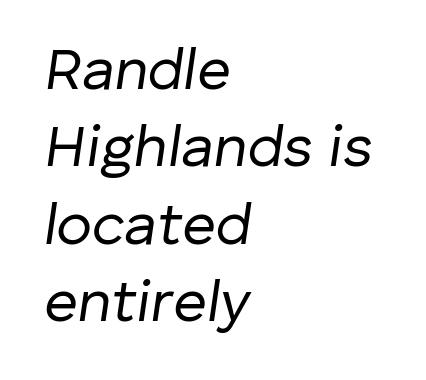
The image shows 59 px regular-weight type, italic (leaning right); set left-aligned, normal line spacing (1.31x), normal letter spacing, not underlined; low stroke contrast and a medium x-height.
